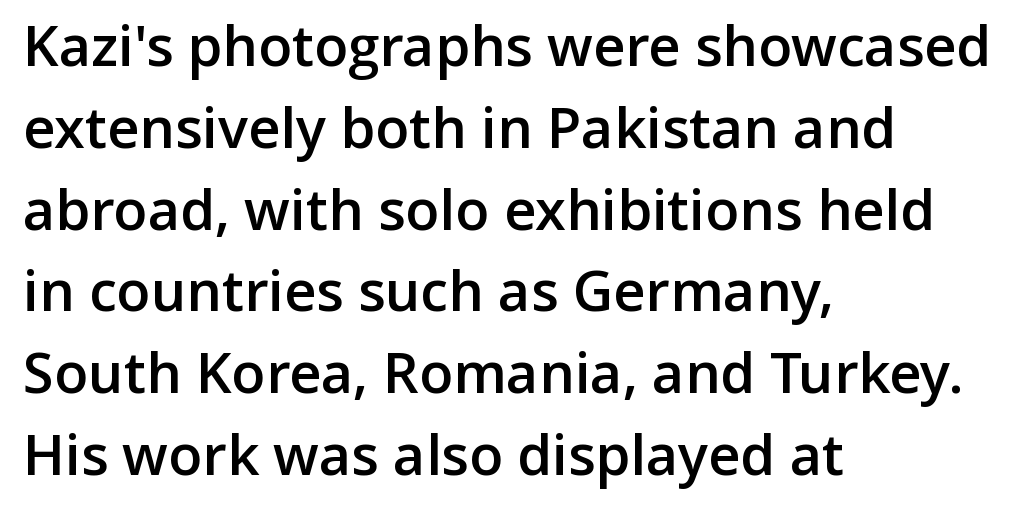
The leading is moderate, giving the passage an even texture. Serifs: no, the terminals of the letterforms are clean. Standard letterfit; no display-style spreading of the glyphs. In terms of posture, this sample is upright. The zone under the glyphs is completely vacant.
